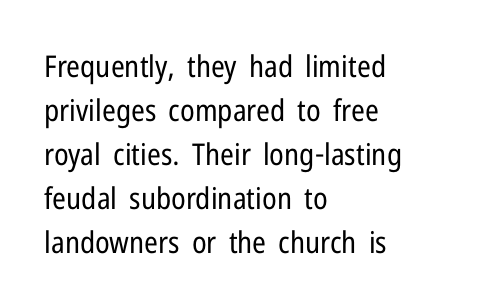
The image shows 30 px regular-weight, condensed sans-serif type, upright; set left-aligned, normal line spacing (1.47x), normal letter spacing, not underlined; low stroke contrast and a medium x-height.
